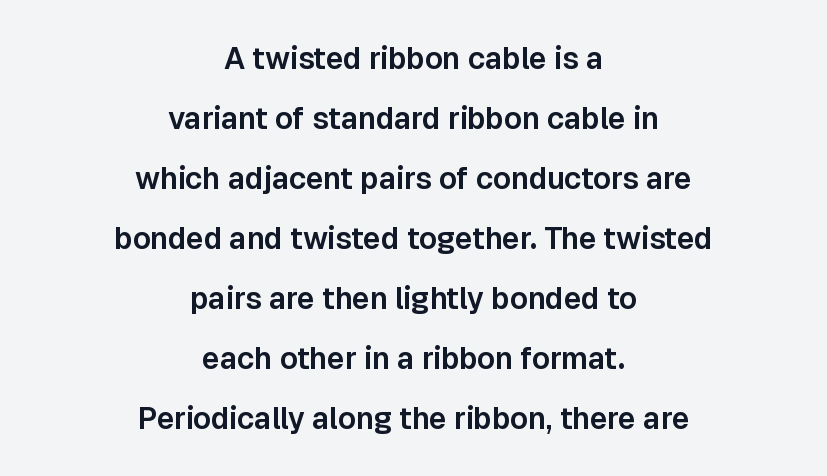
{"serif": "no", "italic": "no", "width": "normal", "stroke_contrast": "low", "x_height": "medium", "monospaced": "no", "underline": "no", "align": "center", "line_spacing": "loose", "line_spacing_ratio": 2.0, "letter_spacing": "normal", "letter_spacing_em": 0.0, "glyph_px": 30}
